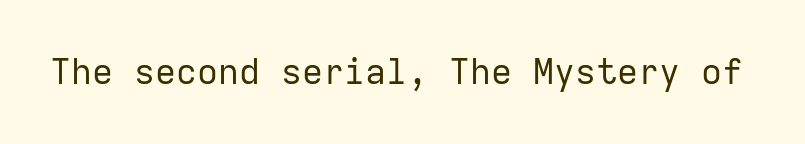
The image shows 35 px regular-weight sans-serif type, upright, monospaced; set normal letter spacing, not underlined; low stroke contrast and a medium x-height.
